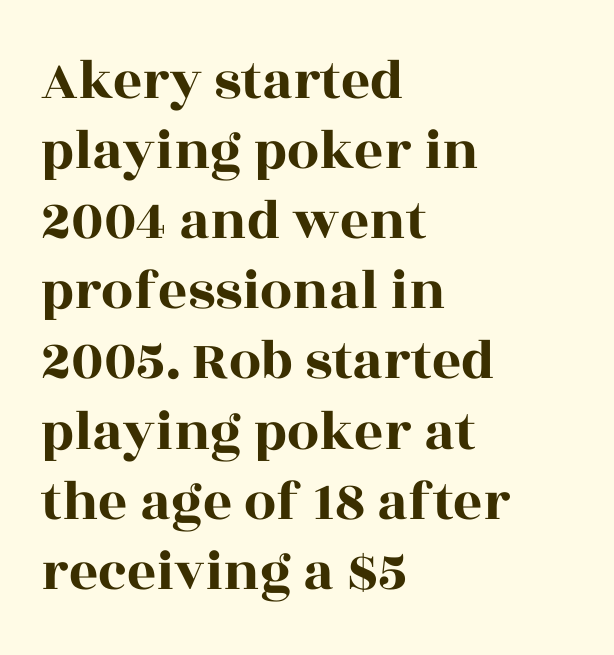
Look at the tracking — it's just the regular setting, nothing added. The typesetter chose a ragged-right arrangement here. Tall strokes in this sample are plumb rather than angled. The zone under the glyphs is completely vacant. Think of a printed novel: that variable character pitch is what you see here. Each letter's strokes conclude with small projecting serifs.
